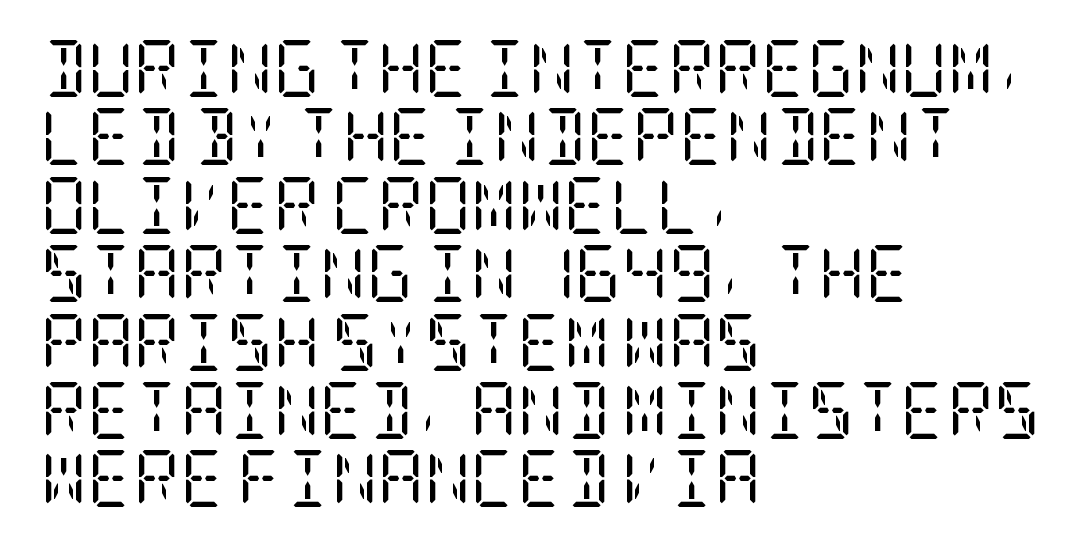
The image shows 57 px regular-weight, condensed serif type, upright; set left-aligned, line spacing 1.2x, normal letter spacing, not underlined; low stroke contrast and a large x-height.
